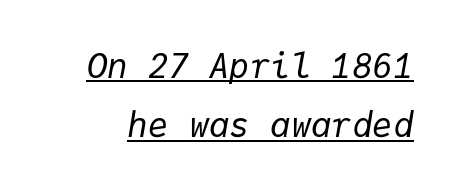
Rendered with sloped, italic letterforms. In designer terms, the underline attribute is active on this setting. Note the uniform advance width — an 'i' takes as much space as an 'm'. Unbolded letterforms with no extra heft. The horizontal fit of the characters is conventional and even.
